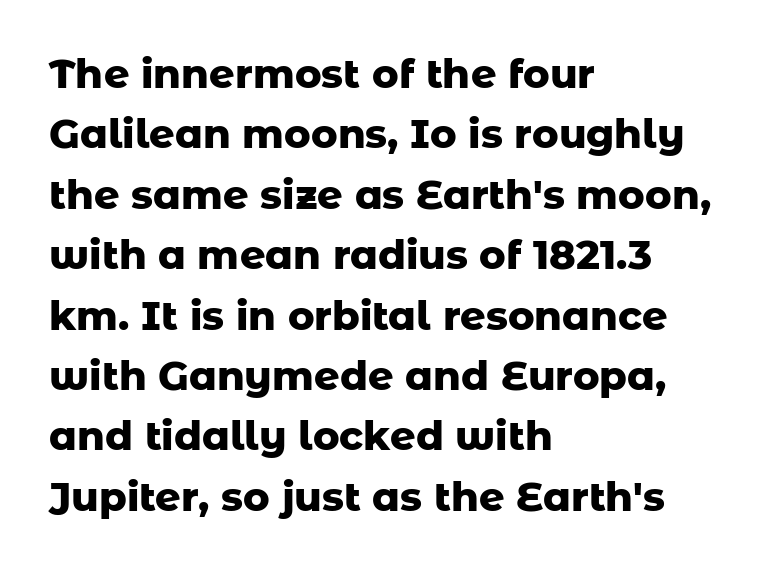
{"serif": "no", "italic": "no", "bold": "yes", "weight": "heavy", "width": "normal", "stroke_contrast": "low", "x_height": "medium", "monospaced": "no", "underline": "no", "align": "left", "line_spacing": "normal", "line_spacing_ratio": 1.51, "letter_spacing": "normal", "letter_spacing_em": 0.0, "glyph_px": 40}
